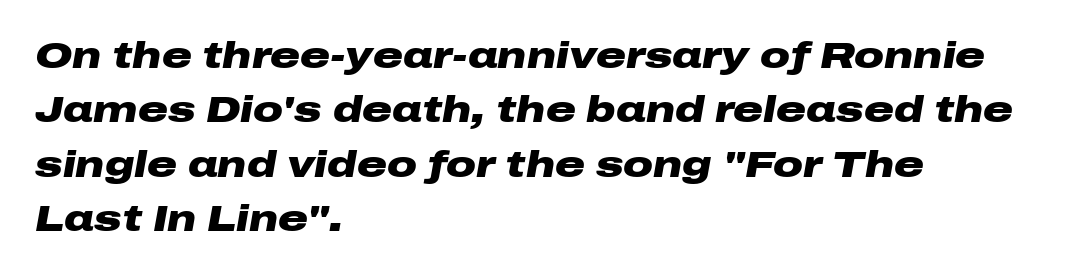
{"italic": "yes", "lean": "right", "slant_degrees": 10, "bold": "yes", "weight": "heavy", "width": "wide", "stroke_contrast": "low", "x_height": "medium", "monospaced": "no", "underline": "no", "align": "left", "line_spacing": "normal", "line_spacing_ratio": 1.47, "letter_spacing": "normal", "letter_spacing_em": 0.0, "glyph_px": 37}
